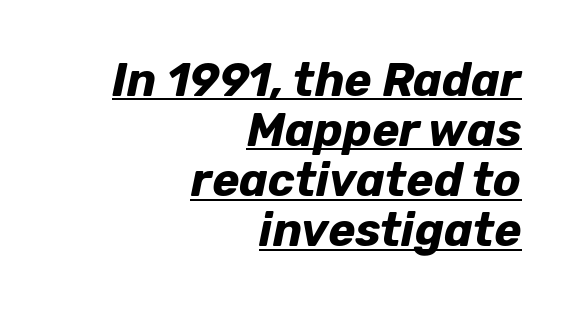
{"italic": "yes", "lean": "right", "slant_degrees": 12, "bold": "yes", "weight": "bold", "width": "normal", "stroke_contrast": "low", "x_height": "medium", "monospaced": "no", "underline": "yes", "align": "right", "line_spacing": "tight", "line_spacing_ratio": 1.09, "letter_spacing": "normal", "letter_spacing_em": 0.0, "glyph_px": 46}
